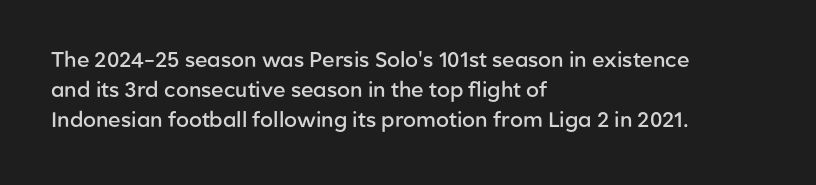
The image shows 21 px text type, upright; set left-aligned, normal line spacing (1.43x), normal letter spacing, not underlined.
